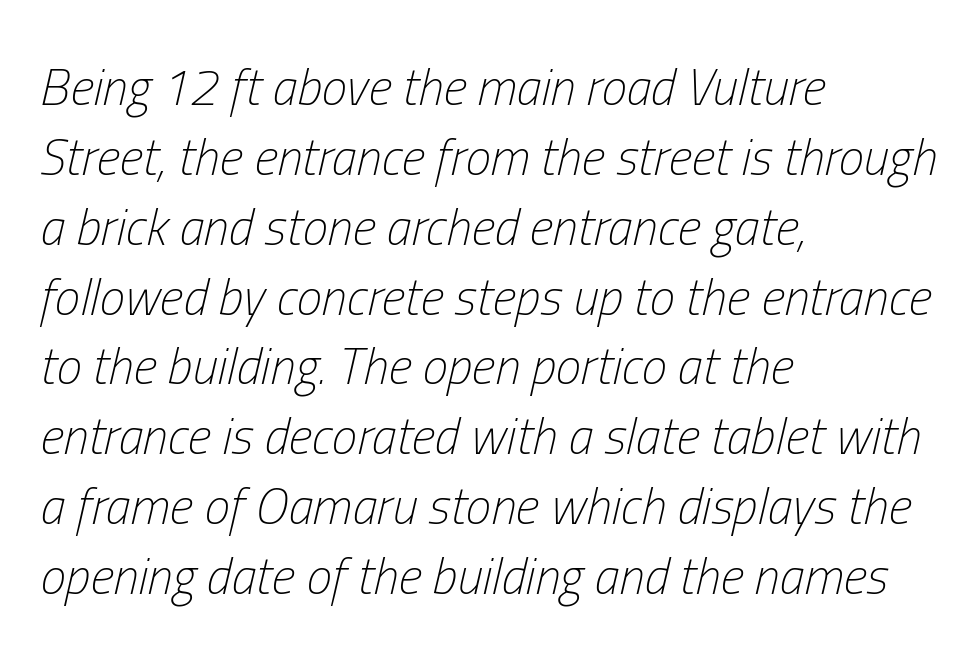
Q: Is the text bold? A: No.
Q: Is the text italic (slanted)? A: Yes, it leans right by about 13 degrees.
Q: Is the text underlined? A: No.
Q: How is the paragraph aligned? A: Left-aligned.
Q: Is the spacing between letters normal or unusually wide? A: Normal.
Q: Is the spacing between lines tight, normal or loose? A: Normal.
Q: Width (condensed, normal, or wide)? A: Condensed.
Q: Stroke contrast? A: Low.
Q: x-height? A: Medium.
Q: Monospaced? A: No.
